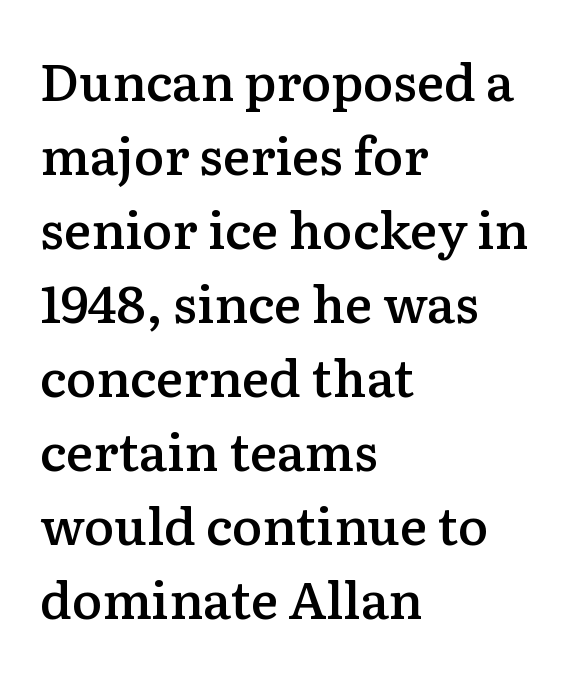
The image shows 51 px semibold serif type, upright; set left-aligned, normal line spacing (1.45x), normal letter spacing, not underlined; low stroke contrast and a medium x-height.
